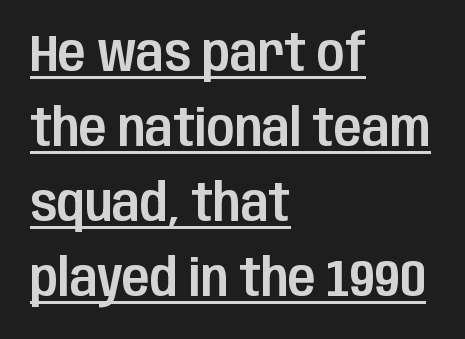
The image shows 51 px condensed sans-serif type, upright; set left-aligned, normal line spacing (1.47x), normal letter spacing, underlined; low stroke contrast and a large x-height.
